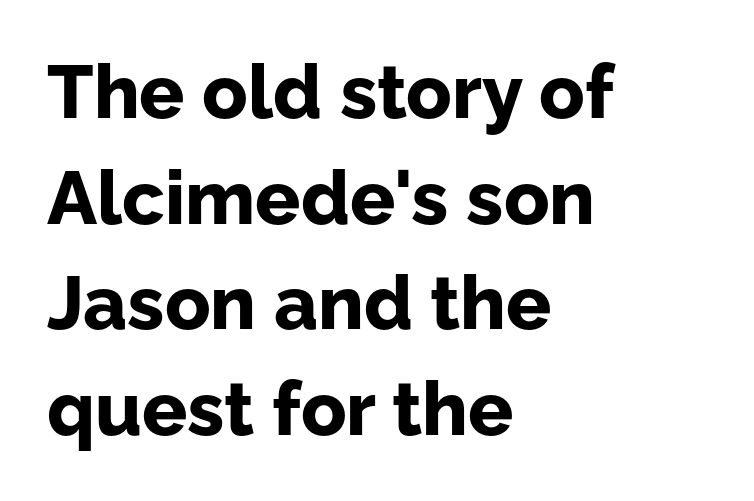
The image shows 75 px bold sans-serif type, upright; set left-aligned, normal line spacing (1.41x), normal letter spacing, not underlined; low stroke contrast and a medium x-height.
